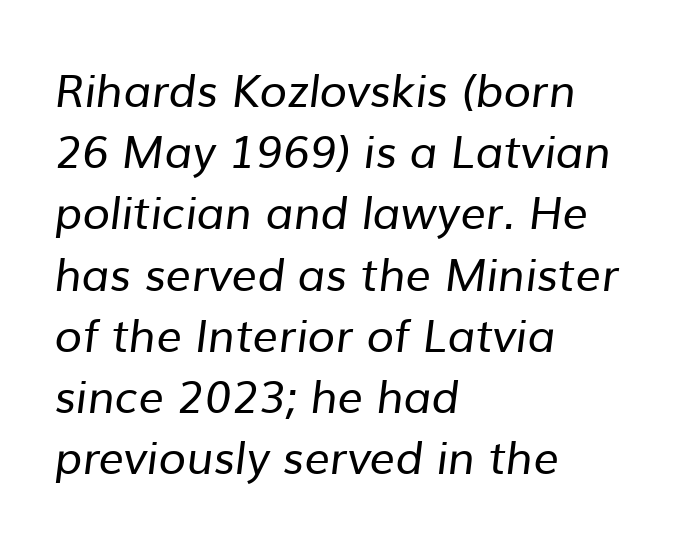
The horizontal fit of the characters is conventional and even. Proportional: the letters do not fall into vertical columns. This reads as an unemphasized weight, regular at the heaviest. Descenders are the only things crossing below the line. Whoever set this chose a conventional vertical rhythm.
